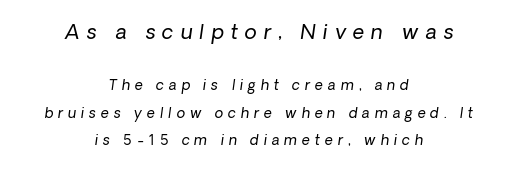
The image shows 20 px text type, italic (leaning right); set centered, loose line spacing (1.96x), unusually wide letter spacing (+0.35 em), not underlined; the first (top) block is 1.43x larger.
